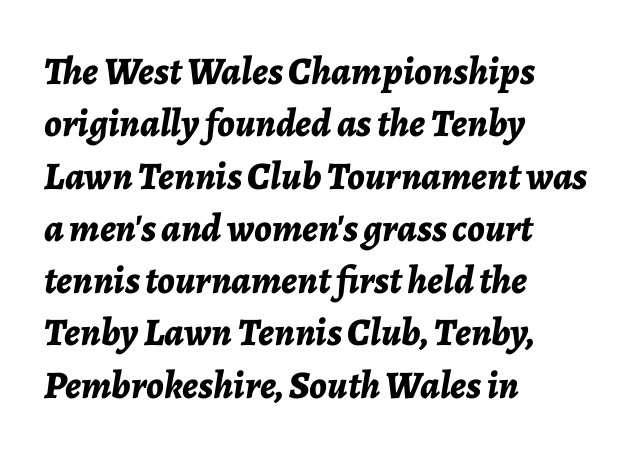
The image shows 39 px bold type, italic (leaning right); set left-aligned, normal line spacing (1.34x), normal letter spacing, not underlined; low stroke contrast and a medium x-height.
